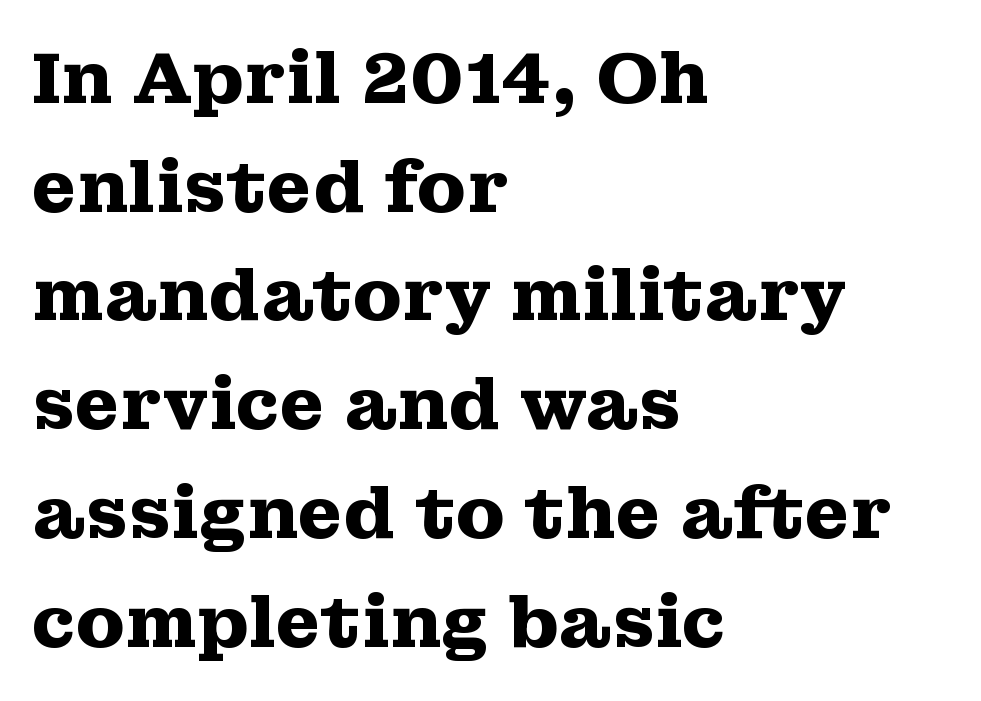
The image shows 72 px heavy, wide serif type, upright; set left-aligned, normal line spacing (1.51x), normal letter spacing, not underlined; medium stroke contrast and a medium x-height.
